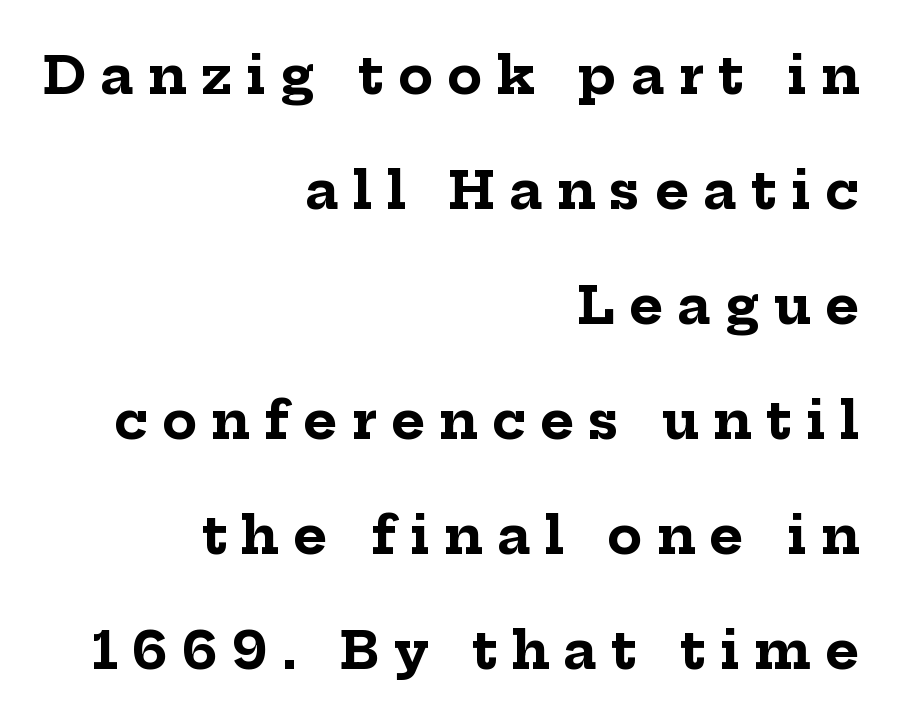
{"serif": "yes", "italic": "no", "bold": "yes", "weight": "bold", "width": "normal", "stroke_contrast": "low", "x_height": "medium", "monospaced": "no", "underline": "no", "align": "right", "line_spacing": "loose", "line_spacing_ratio": 2.21, "letter_spacing": "wide", "letter_spacing_em": 0.27, "glyph_px": 52}
